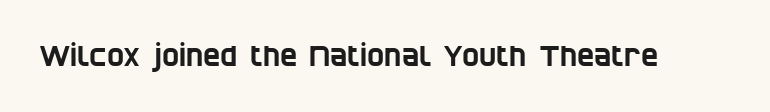
Varying glyph widths throughout — classic text-font behaviour. Nobody drew a line under any word here. Look at the bottom of the vertical strokes: they stop flat, with no serifs. Observe the ordinary spacing: letters are neighbours, not strangers.
